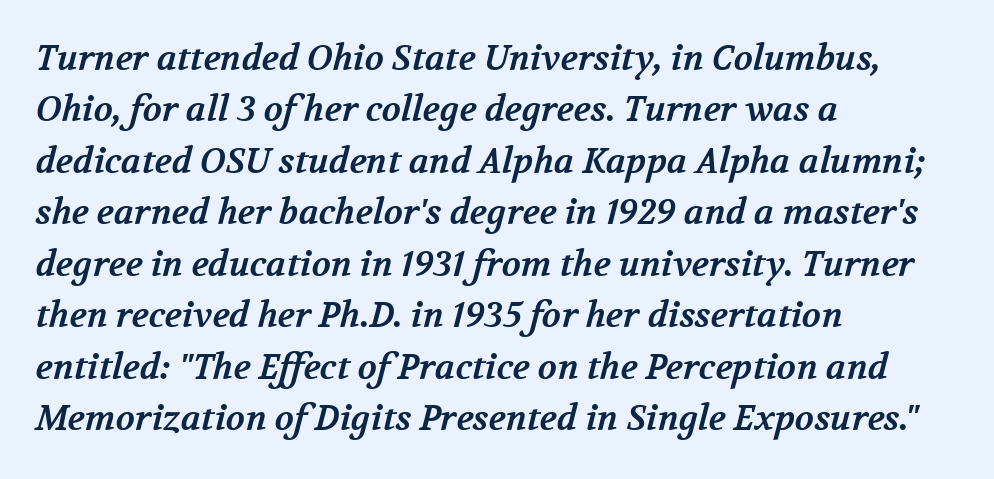
The image shows 35 px bold serif type; set left-aligned, normal line spacing (1.47x), normal letter spacing, not underlined; medium stroke contrast and a medium x-height.
